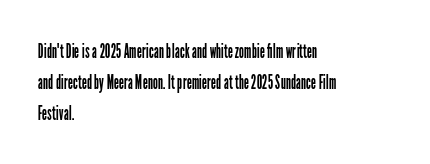
{"italic": "no", "bold": "no", "underline": "no", "align": "left", "line_spacing": "normal", "line_spacing_ratio": 1.54, "letter_spacing": "normal", "letter_spacing_em": 0.0, "glyph_px": 20}
